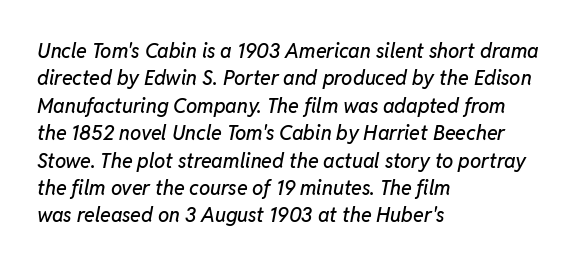
There's an unmistakable incline to the writing here. The area under the type is left untouched. Does the leading feel generous? No, just average. The line texture is even and compact thanks to regular tracking. Teacher's note: observe the even left margin — that is flush-left alignment.
